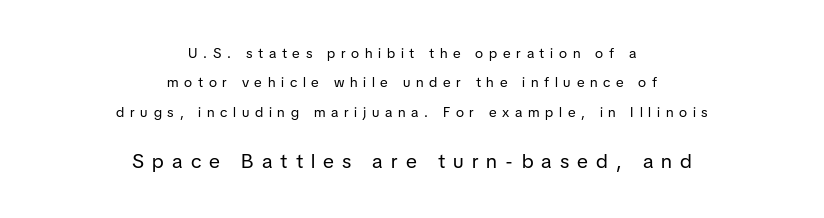
Look at the glyph heights: the lower group is clearly the bigger setting. The font sits on the lighter half of the weight spectrum, regular included. The baseline area is clear. Designer's note — italics off, roman on. How are the letters spaced? Widely, with obvious added tracking. This rendering uses center alignment, leaving both contours irregular but symmetric.
